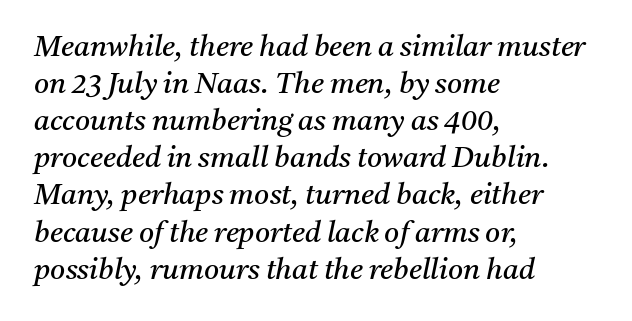
The image shows 29 px regular-weight serif type, italic (leaning right); set left-aligned, normal line spacing (1.28x), normal letter spacing, not underlined; medium stroke contrast and a medium x-height.
